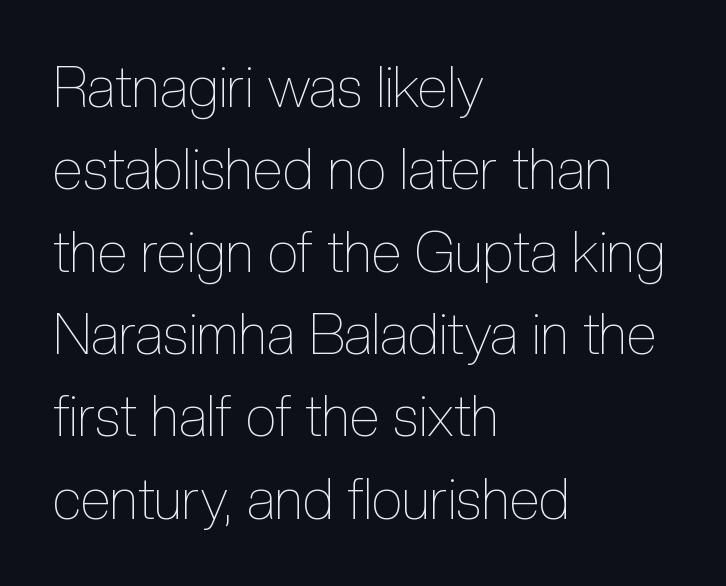
Q: Is the text bold? A: No.
Q: Is the text italic (slanted)? A: No, it is upright.
Q: Is the text underlined? A: No.
Q: How is the paragraph aligned? A: Left-aligned.
Q: Is the spacing between letters normal or unusually wide? A: Normal.
Q: Is the spacing between lines tight, normal or loose? A: Normal.
Q: Width (condensed, normal, or wide)? A: Condensed.
Q: x-height? A: Medium.
Q: Monospaced? A: No.
